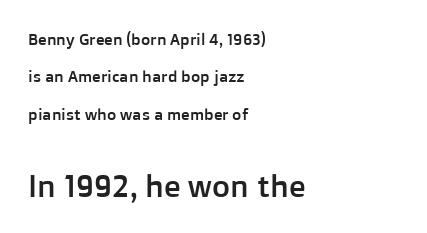
Looks like regular typesetting: each glyph gets only the width it needs. Does the leading feel generous? Absolutely, it's lavish. Rendered with straight, roman letterforms. Just letters on the line, the space beneath them empty.
